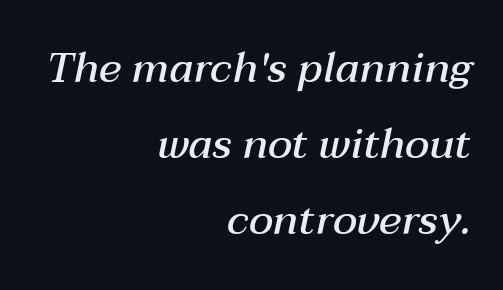
The image shows 42 px semibold type, italic (leaning right); set right-aligned, line spacing 1.81x, normal letter spacing, not underlined; medium stroke contrast and a medium x-height.
